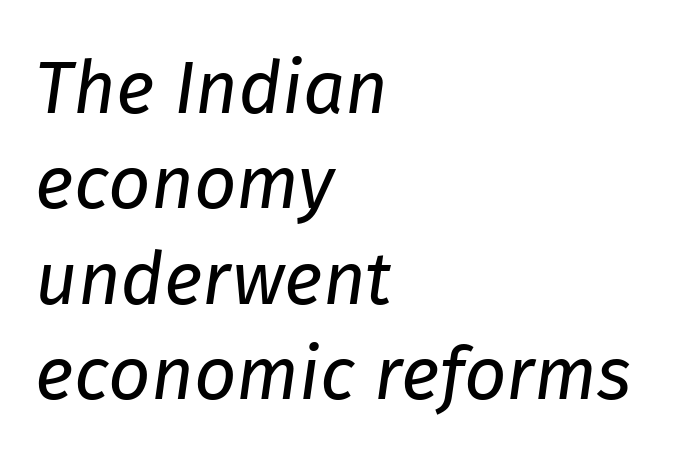
The image shows 74 px regular-weight type, italic (leaning right); set left-aligned, normal line spacing (1.29x), normal letter spacing, not underlined; low stroke contrast and a medium x-height.
